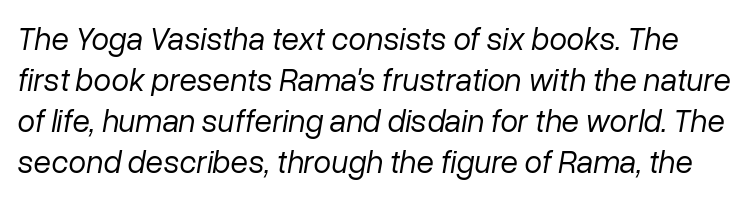
{"italic": "yes", "lean": "right", "slant_degrees": 10, "bold": "no", "weight": "regular", "width": "normal", "stroke_contrast": "low", "x_height": "medium", "monospaced": "no", "underline": "no", "line_spacing": "normal", "line_spacing_ratio": 1.28, "letter_spacing": "normal", "letter_spacing_em": 0.0, "glyph_px": 32}
